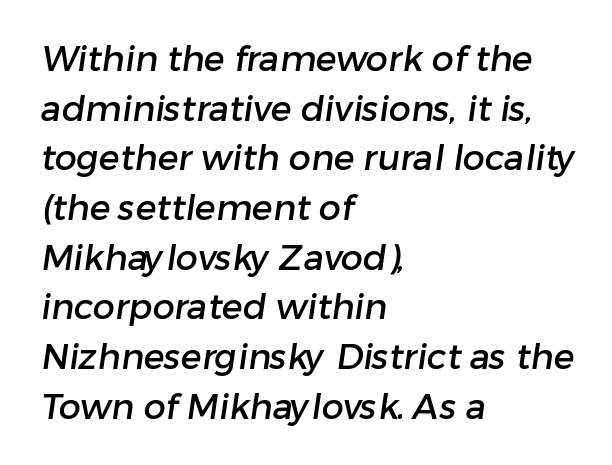
{"serif": "no", "width": "normal", "stroke_contrast": "low", "x_height": "medium", "monospaced": "no", "underline": "no", "align": "left", "line_spacing": "normal", "line_spacing_ratio": 1.42, "letter_spacing": "normal", "letter_spacing_em": 0.0, "glyph_px": 35}
